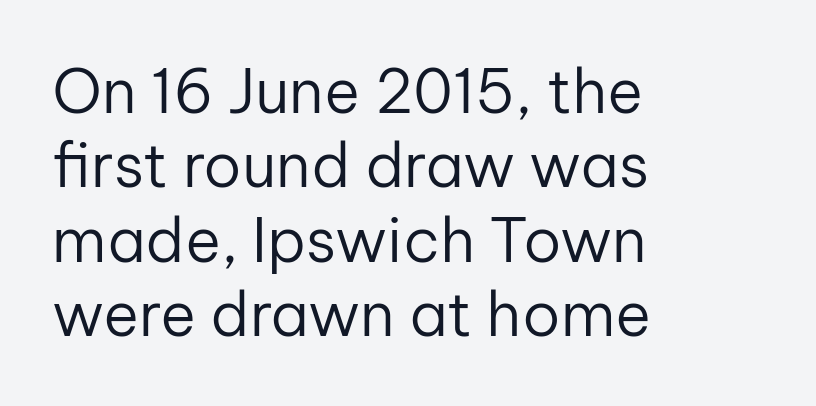
If you drew a line through each stem, it would be perfectly vertical. These lines stack with their left ends in a neat column. Check where the strokes stop: nothing finishes them off — pure sans. Rule under the text: the space is simply empty. Spacing verdict: proportional, widths tailored to each character.
